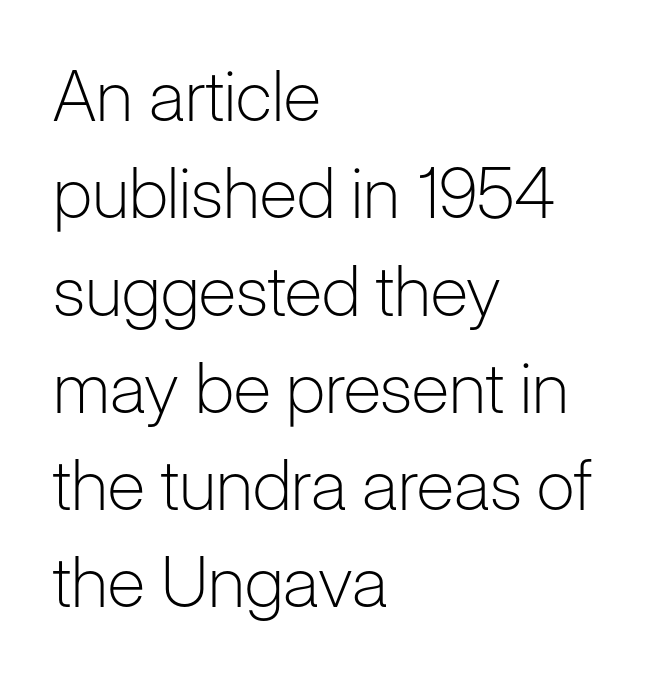
The tracking reads as untouched default to a designer's eye. Letters rest on an invisible, unmarked baseline. A typesetter would call this proportional, since set widths differ per character. The passage shown is typeset with a sans-serif family.
